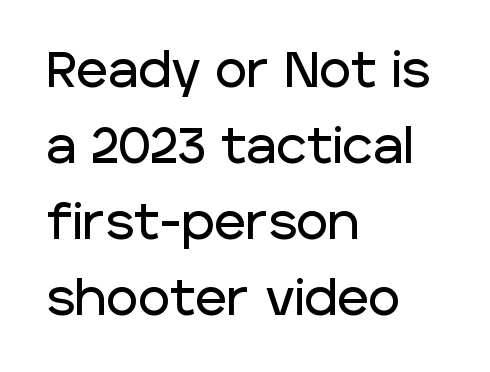
Note: no serifs on the glyphs. Descenders are the only things crossing below the line. The letters stand upright; this is a roman face. If you drew a ruler down the left edge, every line would touch it.
